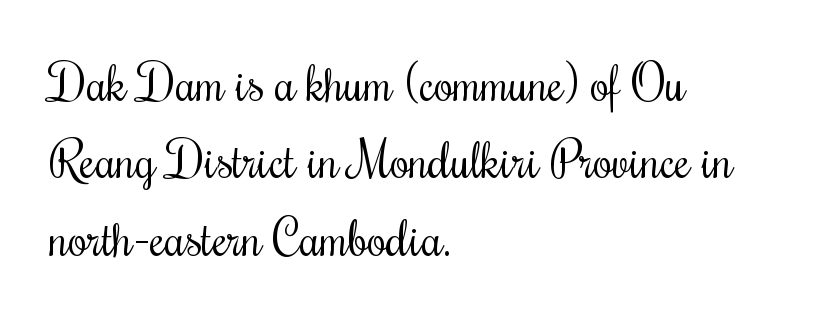
{"serif": "yes", "bold": "no", "weight": "regular", "width": "condensed", "stroke_contrast": "medium", "x_height": "small", "monospaced": "no", "underline": "no", "align": "left", "line_spacing": "normal", "line_spacing_ratio": 1.58, "letter_spacing": "normal", "letter_spacing_em": 0.0, "glyph_px": 49}
